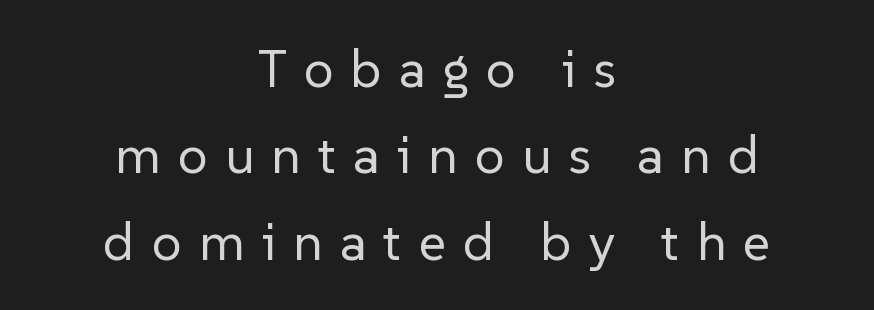
Italic: no, the glyphs are upright roman. Any mark beneath the type? The region is blank. A student would call this center alignment; a typographer would say set centered. The strokes are not fattened; the text isn't bold. You could not count columns in this text — the font is proportionally spaced.
